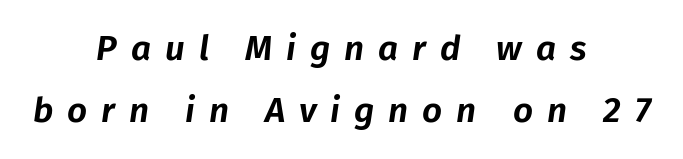
The image shows 35 px text type, italic (leaning right); set centered, line spacing 1.77x, unusually wide letter spacing (+0.4 em), not underlined; low stroke contrast and a medium x-height.
